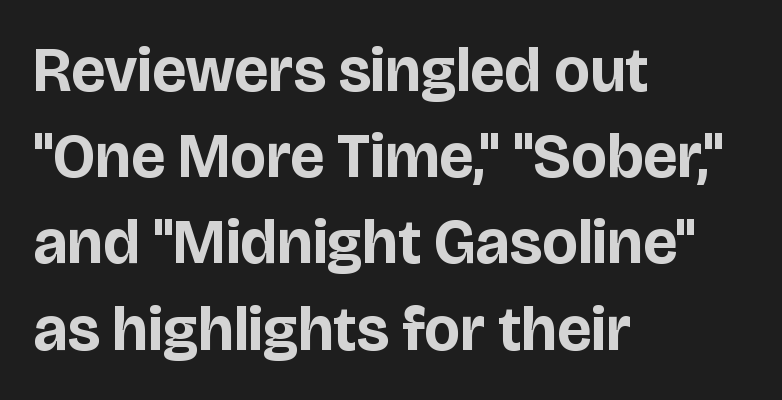
Q: Is the text bold? A: Yes.
Q: Is the text italic (slanted)? A: No, it is upright.
Q: Is the typeface a serif or a sans-serif typeface? A: Sans-serif.
Q: Is the text underlined? A: No.
Q: How is the paragraph aligned? A: Left-aligned.
Q: Is the spacing between letters normal or unusually wide? A: Normal.
Q: Is the spacing between lines tight, normal or loose? A: Normal.
Q: Width (condensed, normal, or wide)? A: Normal.
Q: Stroke contrast? A: Low.
Q: x-height? A: Large.
Q: Monospaced? A: No.
